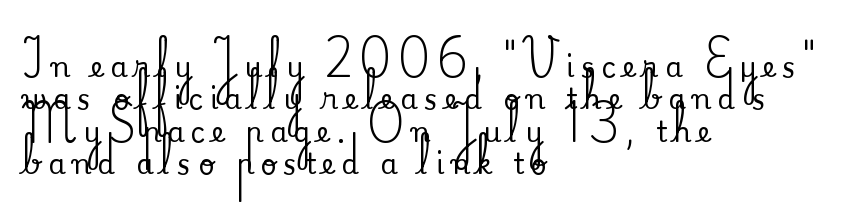
This rendering uses left alignment, leaving the right contour irregular. Italic: no, the glyphs are upright roman. Look at the tracking — it's clearly loosened, letters drifting apart. Varying glyph widths throughout — classic text-font behaviour. The characters display serif detailing at their extremities. The baseline area is clear.
